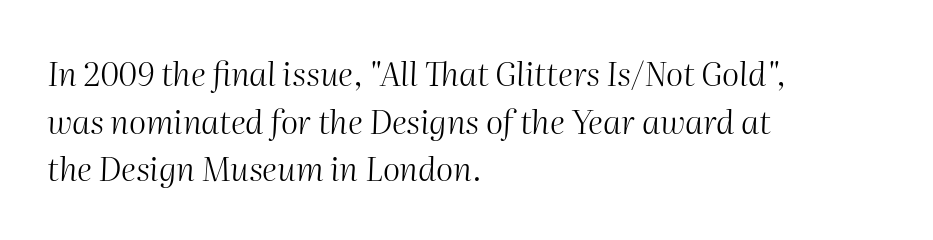
The image shows 33 px light type, italic (leaning right); set left-aligned, normal line spacing (1.44x), normal letter spacing, not underlined; medium stroke contrast and a medium x-height.
